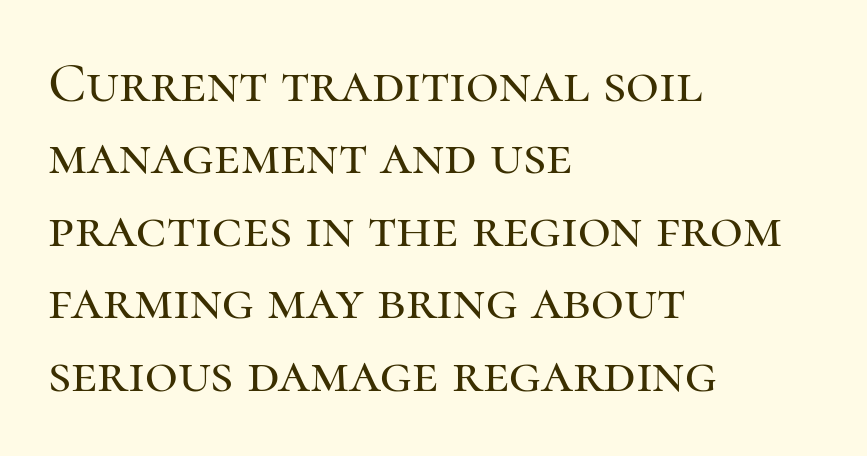
Q: Is the text italic (slanted)? A: No, it is upright.
Q: Is the typeface a serif or a sans-serif typeface? A: Serif.
Q: Is the text underlined? A: No.
Q: How is the paragraph aligned? A: Left-aligned.
Q: Is the spacing between letters normal or unusually wide? A: Normal.
Q: Is the spacing between lines tight, normal or loose? A: Normal.
Q: Width (condensed, normal, or wide)? A: Normal.
Q: Stroke contrast? A: High.
Q: x-height? A: Medium.
Q: Monospaced? A: No.
